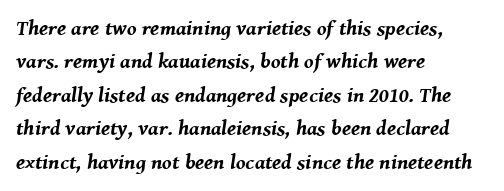
{"italic": "yes", "lean": "right", "slant_degrees": 8, "bold": "yes", "underline": "no", "align": "left", "line_spacing": "normal", "line_spacing_ratio": 1.59, "letter_spacing": "normal", "letter_spacing_em": 0.0, "glyph_px": 21}
